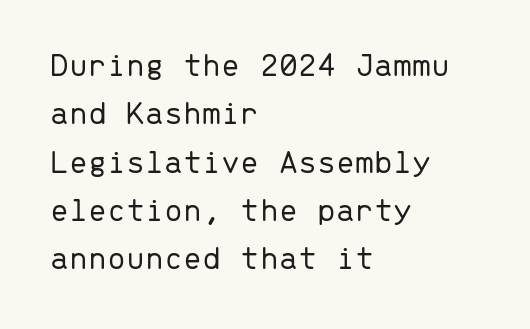
The image shows 34 px light sans-serif type, upright, monospaced; set left-aligned, normal line spacing (1.42x), normal letter spacing, not underlined; low stroke contrast and a medium x-height.
